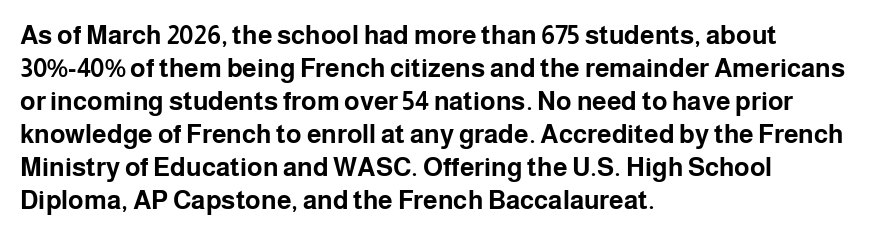
The image shows 26 px bold type, upright; set left-aligned, normal line spacing (1.27x), normal letter spacing, not underlined.
